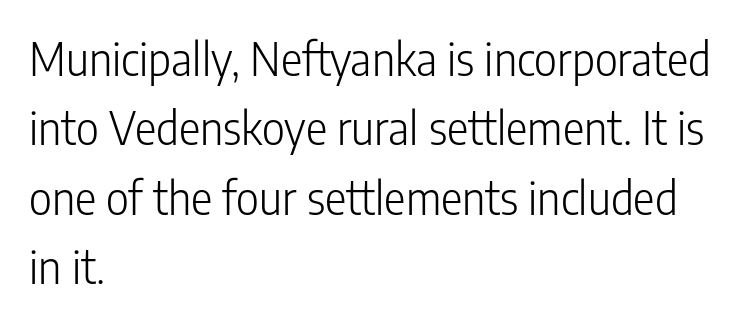
{"serif": "no", "italic": "no", "bold": "no", "weight": "light", "width": "condensed", "stroke_contrast": "low", "x_height": "medium", "monospaced": "no", "underline": "no", "align": "left", "line_spacing": "normal", "line_spacing_ratio": 1.54, "letter_spacing": "normal", "letter_spacing_em": 0.0, "glyph_px": 45}
